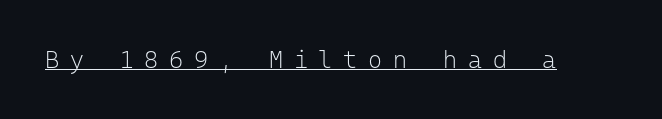
The image shows 24 px text type, upright; set unusually wide letter spacing (+0.45 em), underlined.
